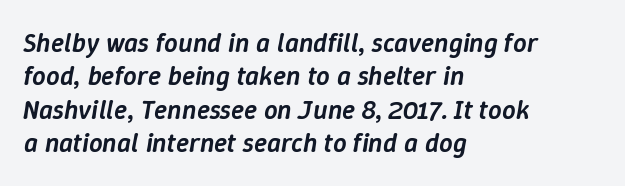
Q: Is the text bold? A: Semi-bold.
Q: Is the text italic (slanted)? A: Yes, it leans right by about 9 degrees.
Q: Is the text underlined? A: No.
Q: How is the paragraph aligned? A: Left-aligned.
Q: Is the spacing between letters normal or unusually wide? A: Normal.
